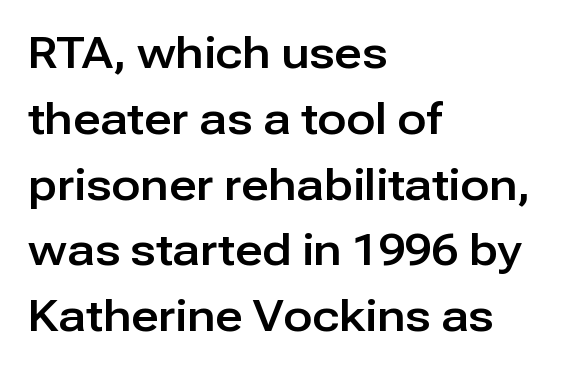
The face used here is proportionally spaced, like ordinary book or web type. Stroke terminals: plain, sans-serif. Baseline-to-baseline distance is the conventional proportion of letter height. Tall strokes in this sample are plumb rather than angled. The line texture is even and compact thanks to regular tracking.
